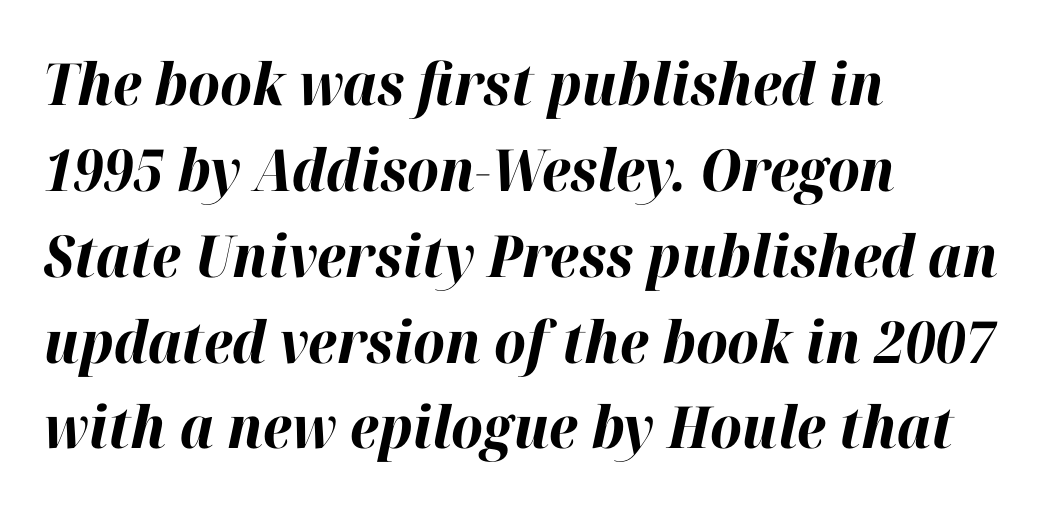
The image shows 58 px bold type, italic (leaning right); set left-aligned, normal line spacing (1.48x), normal letter spacing, not underlined; high stroke contrast and a medium x-height.
